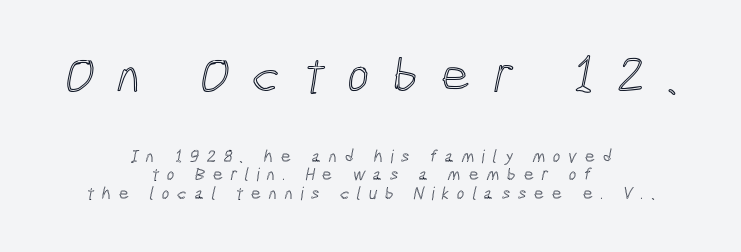
Q: Is the text underlined? A: No.
Q: How is the paragraph aligned? A: Centered.
Q: Is the spacing between letters normal or unusually wide? A: Unusually wide.
Q: Is the spacing between lines tight, normal or loose? A: Tight.
Q: Which block of text is set in a larger size, the first (top) or the second (bottom)? A: The first (top) one.
Q: Width (condensed, normal, or wide)? A: Condensed.
Q: x-height? A: Medium.
Q: Monospaced? A: No.
